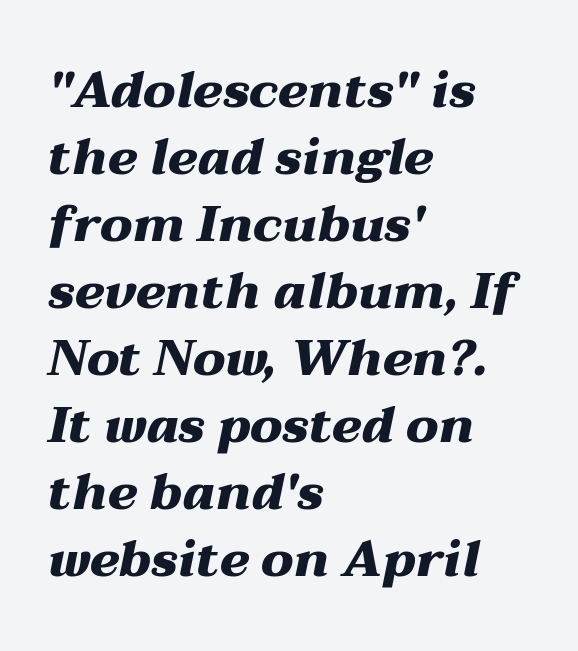
{"italic": "yes", "lean": "right", "slant_degrees": 12, "bold": "yes", "weight": "heavy", "width": "wide", "stroke_contrast": "medium", "x_height": "medium", "monospaced": "no", "underline": "no", "align": "left", "line_spacing": "normal", "line_spacing_ratio": 1.34, "letter_spacing": "normal", "letter_spacing_em": 0.0, "glyph_px": 50}
